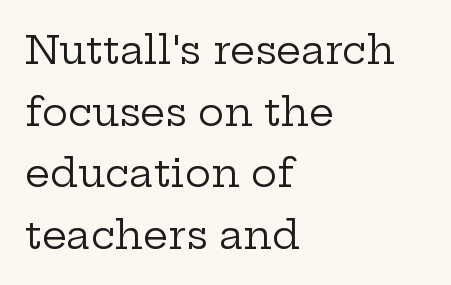
Q: Is the text bold? A: No.
Q: Is the text italic (slanted)? A: No, it is upright.
Q: Is the typeface a serif or a sans-serif typeface? A: Serif.
Q: Is the text underlined? A: No.
Q: How is the paragraph aligned? A: Left-aligned.
Q: Is the spacing between letters normal or unusually wide? A: Normal.
Q: Is the spacing between lines tight, normal or loose? A: Normal.
Q: Width (condensed, normal, or wide)? A: Wide.
Q: Stroke contrast? A: Low.
Q: x-height? A: Medium.
Q: Monospaced? A: No.
